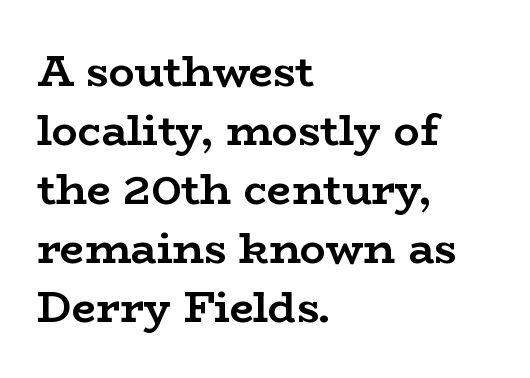
Q: Is the text bold? A: Yes.
Q: Is the text italic (slanted)? A: No, it is upright.
Q: Is the typeface a serif or a sans-serif typeface? A: Serif.
Q: Is the text underlined? A: No.
Q: How is the paragraph aligned? A: Left-aligned.
Q: Is the spacing between letters normal or unusually wide? A: Normal.
Q: Is the spacing between lines tight, normal or loose? A: Normal.
Q: Width (condensed, normal, or wide)? A: Wide.
Q: Stroke contrast? A: Low.
Q: x-height? A: Medium.
Q: Monospaced? A: No.
